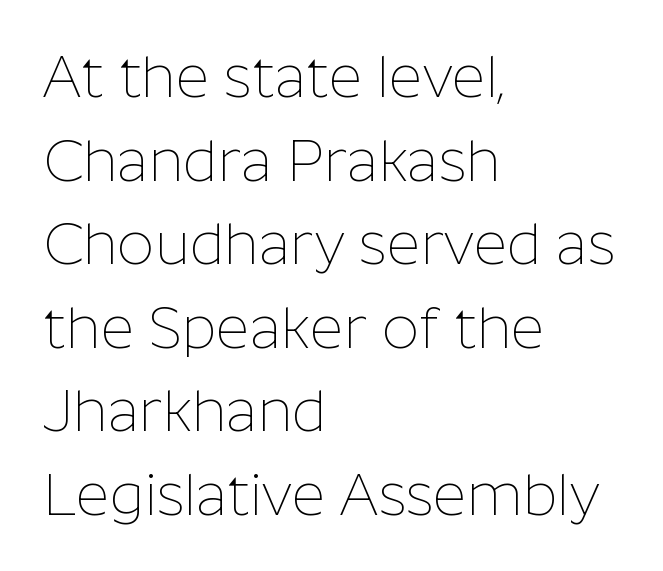
Q: Is the text bold? A: No.
Q: Is the text italic (slanted)? A: No, it is upright.
Q: Is the typeface a serif or a sans-serif typeface? A: Sans-serif.
Q: Is the text underlined? A: No.
Q: How is the paragraph aligned? A: Left-aligned.
Q: Is the spacing between letters normal or unusually wide? A: Normal.
Q: Is the spacing between lines tight, normal or loose? A: Normal.
Q: Width (condensed, normal, or wide)? A: Normal.
Q: Stroke contrast? A: Low.
Q: x-height? A: Medium.
Q: Monospaced? A: No.
